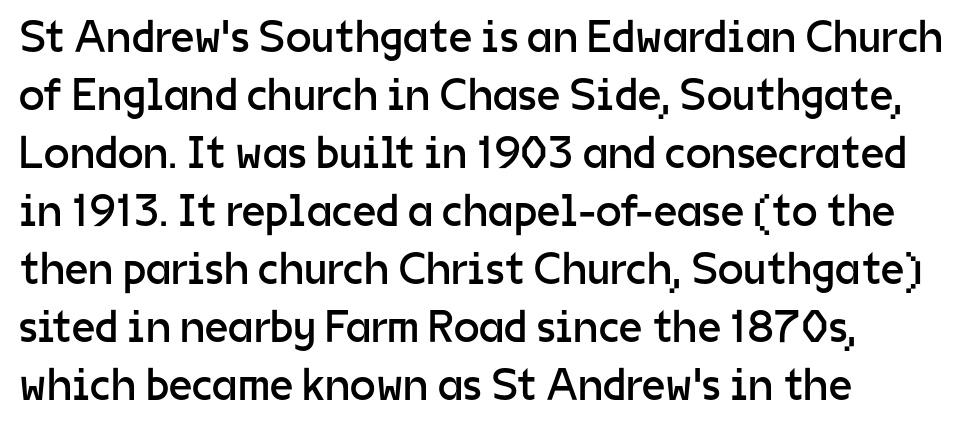
Q: Is the text bold? A: No.
Q: Is the text italic (slanted)? A: No, it is upright.
Q: Is the typeface a serif or a sans-serif typeface? A: Sans-serif.
Q: Is the text underlined? A: No.
Q: How is the paragraph aligned? A: Left-aligned.
Q: Is the spacing between letters normal or unusually wide? A: Normal.
Q: Is the spacing between lines tight, normal or loose? A: Normal.
Q: Width (condensed, normal, or wide)? A: Normal.
Q: Stroke contrast? A: Low.
Q: x-height? A: Medium.
Q: Monospaced? A: No.
